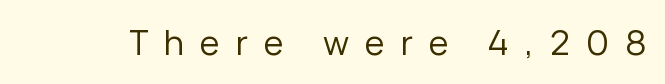
{"serif": "no", "italic": "no", "bold": "no", "weight": "regular", "width": "normal", "stroke_contrast": "low", "x_height": "medium", "monospaced": "no", "underline": "no", "letter_spacing": "wide", "letter_spacing_em": 0.47, "glyph_px": 34}
